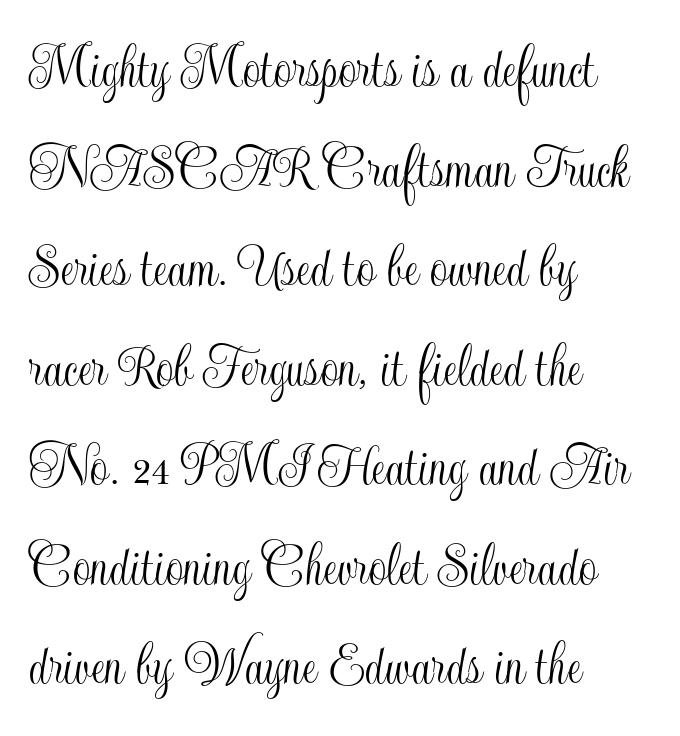
Q: Is the text italic (slanted)? A: Yes.
Q: Is the text underlined? A: No.
Q: How is the paragraph aligned? A: Left-aligned.
Q: Is the spacing between letters normal or unusually wide? A: Normal.
Q: Is the spacing between lines tight, normal or loose? A: Normal.
Q: Width (condensed, normal, or wide)? A: Condensed.
Q: x-height? A: Small.
Q: Monospaced? A: No.
